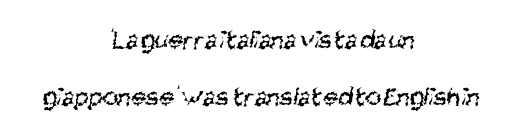
Stroke thickness stays within the range of a standard reading face or lighter. Descenders are the only things crossing below the line. Caption: multi-line text, centered on the measure. Leading is clearly above the norm, producing a sparse column. A typesetter would call this zero additional tracking.
